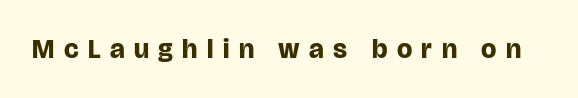
Q: Is the text bold? A: Yes.
Q: Is the text italic (slanted)? A: No, it is upright.
Q: Is the text underlined? A: No.
Q: Is the spacing between letters normal or unusually wide? A: Unusually wide.
